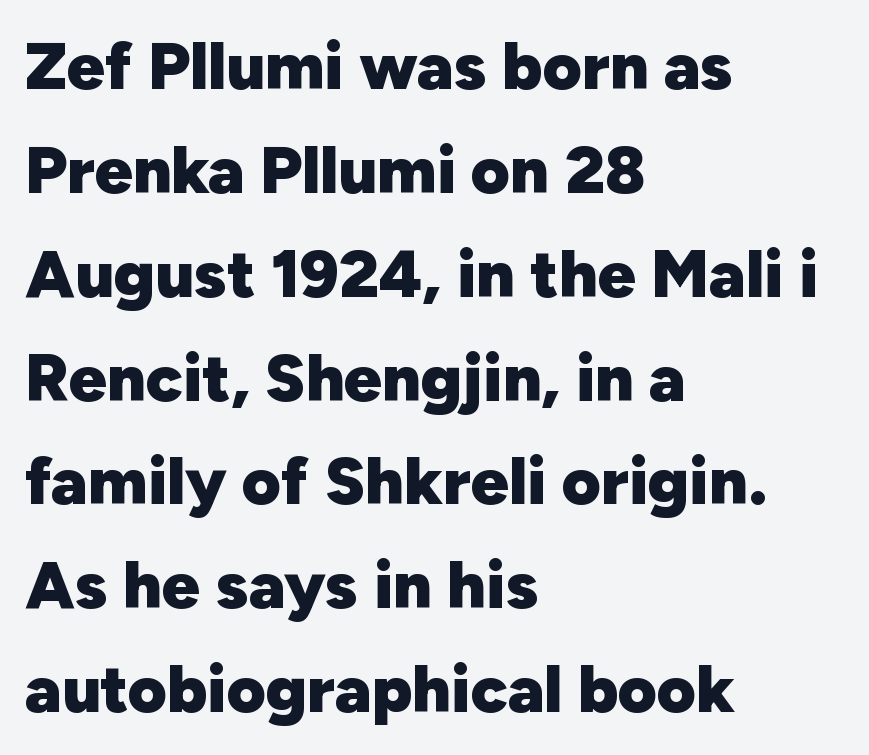
{"serif": "no", "italic": "no", "bold": "yes", "weight": "heavy", "width": "normal", "stroke_contrast": "low", "x_height": "medium", "monospaced": "no", "underline": "no", "align": "left", "line_spacing": "normal", "line_spacing_ratio": 1.55, "letter_spacing": "normal", "letter_spacing_em": 0.0, "glyph_px": 67}
